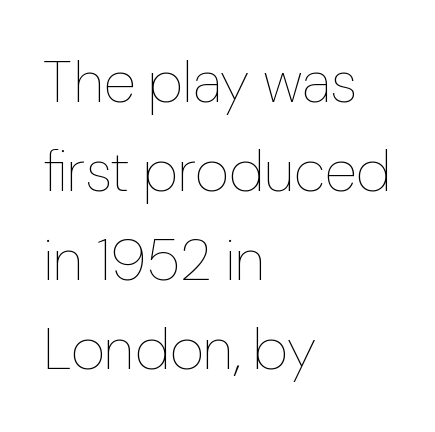
The image shows 59 px thin type, upright; set left-aligned, normal line spacing (1.51x), normal letter spacing, not underlined; low stroke contrast and a medium x-height.
